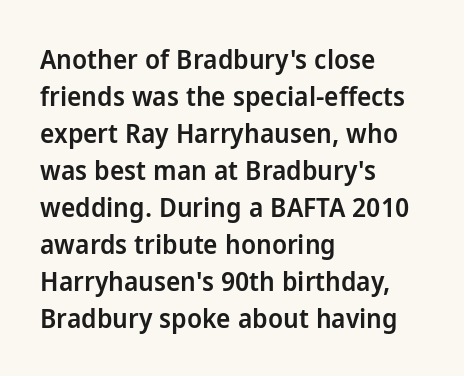
The image shows 27 px text type, upright; set left-aligned, normal line spacing (1.37x), normal letter spacing, not underlined.
